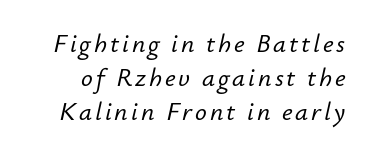
Plain, unruled lines of type. Is there much room between lines? A standard amount, neither cramped nor airy. These lines were composed using italics.
